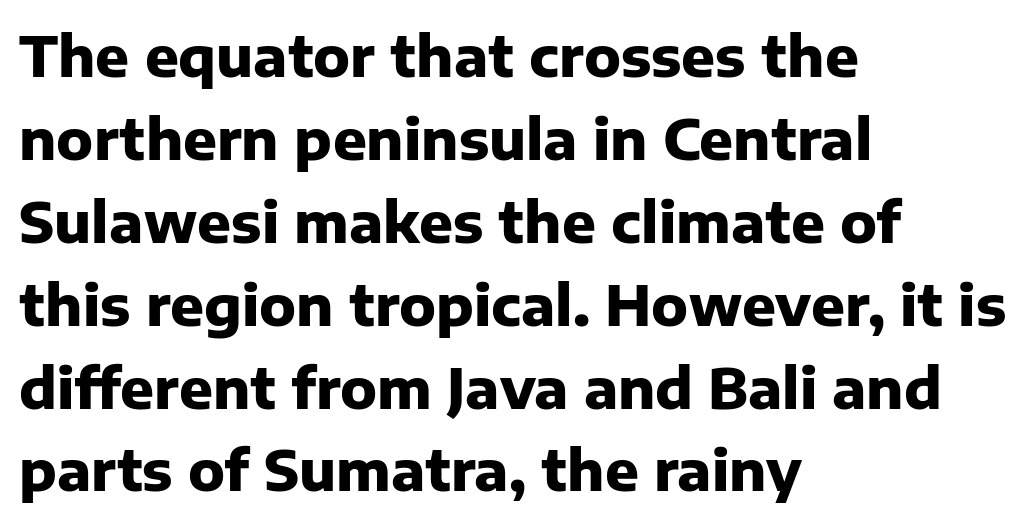
Q: Is the text bold? A: Yes.
Q: Is the text italic (slanted)? A: No, it is upright.
Q: Is the typeface a serif or a sans-serif typeface? A: Sans-serif.
Q: Is the text underlined? A: No.
Q: How is the paragraph aligned? A: Left-aligned.
Q: Is the spacing between letters normal or unusually wide? A: Normal.
Q: Is the spacing between lines tight, normal or loose? A: Normal.
Q: Width (condensed, normal, or wide)? A: Normal.
Q: Stroke contrast? A: Low.
Q: x-height? A: Medium.
Q: Monospaced? A: No.
